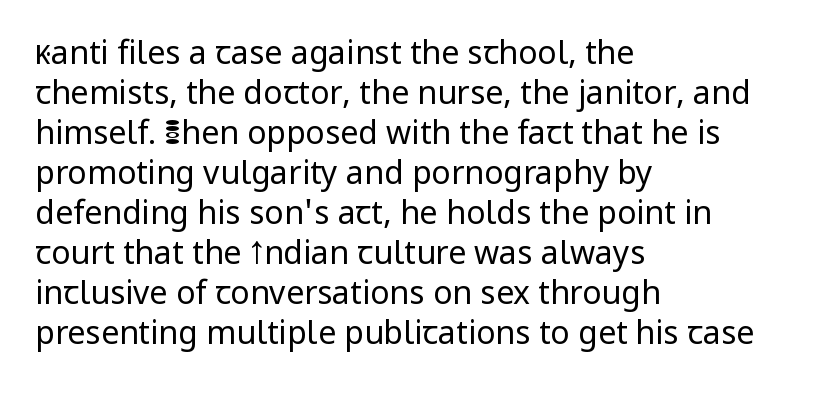
{"serif": "no", "italic": "no", "bold": "no", "weight": "regular", "width": "normal", "stroke_contrast": "low", "x_height": "medium", "monospaced": "no", "underline": "no", "align": "left", "line_spacing": "normal", "line_spacing_ratio": 1.25, "letter_spacing": "normal", "letter_spacing_em": 0.0, "glyph_px": 32}
